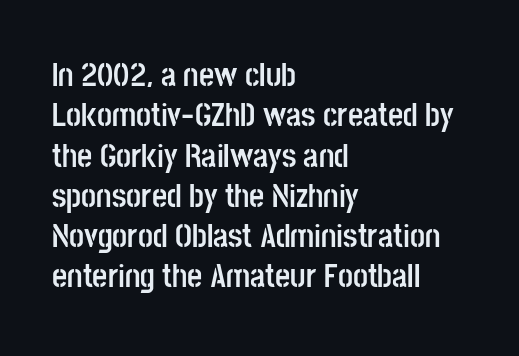
Q: Is the text bold? A: Yes.
Q: Is the text italic (slanted)? A: No, it is upright.
Q: Is the typeface a serif or a sans-serif typeface? A: Sans-serif.
Q: Is the text underlined? A: No.
Q: How is the paragraph aligned? A: Left-aligned.
Q: Is the spacing between letters normal or unusually wide? A: Normal.
Q: Width (condensed, normal, or wide)? A: Condensed.
Q: Stroke contrast? A: Low.
Q: x-height? A: Large.
Q: Monospaced? A: No.
